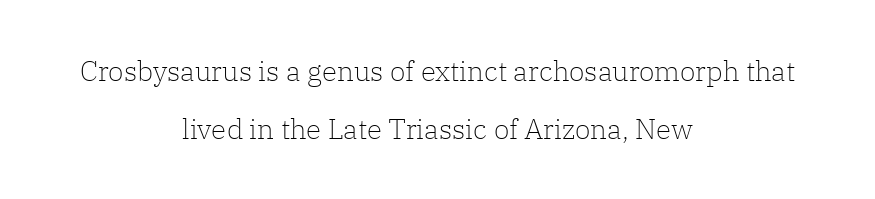
The image shows 28 px light serif type, upright; set centered, loose line spacing (2.07x), normal letter spacing, not underlined; low stroke contrast and a medium x-height.
